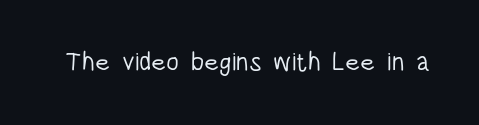
The image shows 26 px text type, upright; set normal letter spacing, not underlined.
